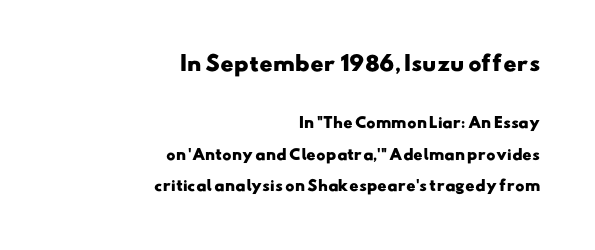
Pretty heavy lettering here — definitely bold. Of the two passages, the one on top uses the larger point size. Between one letter and the next there's only the usual sliver of space. Casual observation: everything's shoved over to the right. Underline: absent.
